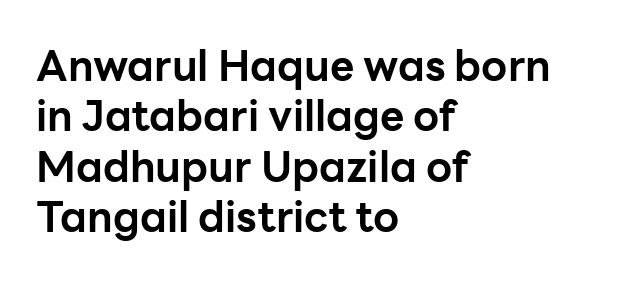
The image shows 42 px bold sans-serif type, upright; set left-aligned, line spacing 1.2x, normal letter spacing, not underlined; low stroke contrast and a medium x-height.
